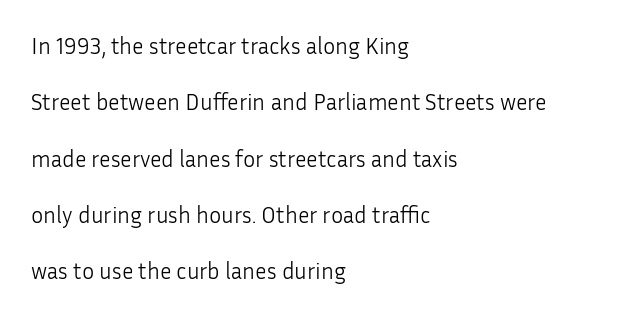
The image shows 23 px text type, upright; set left-aligned, loose line spacing (2.45x), normal letter spacing, not underlined.
